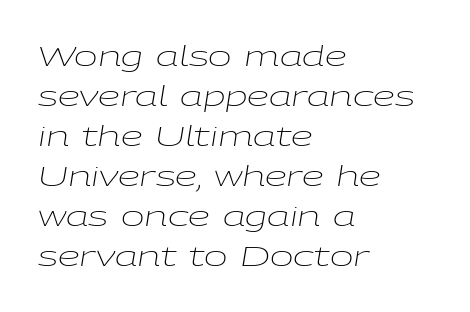
Stroke mass is kept to a normal reading level or below. Note the varied advance widths — an 'i' is clearly narrower than an 'm'. Vertically, the passage feels balanced, rows spaced as you'd expect. Notice how the passage keeps a crisp vertical edge on the left only.
